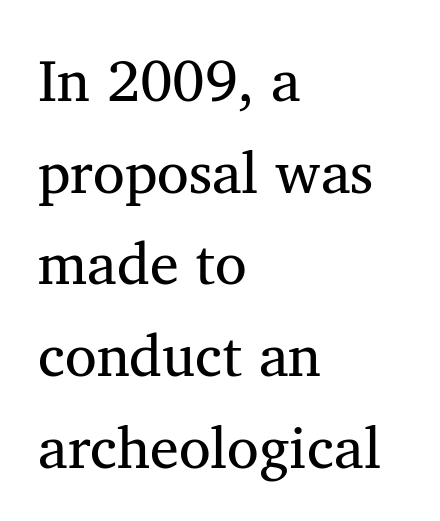
Words appear dense and cohesive because spacing is normal. Line spacing here is normal. Posture: upright roman. Character widths vary here, with narrow letters taking less room than wide ones.
